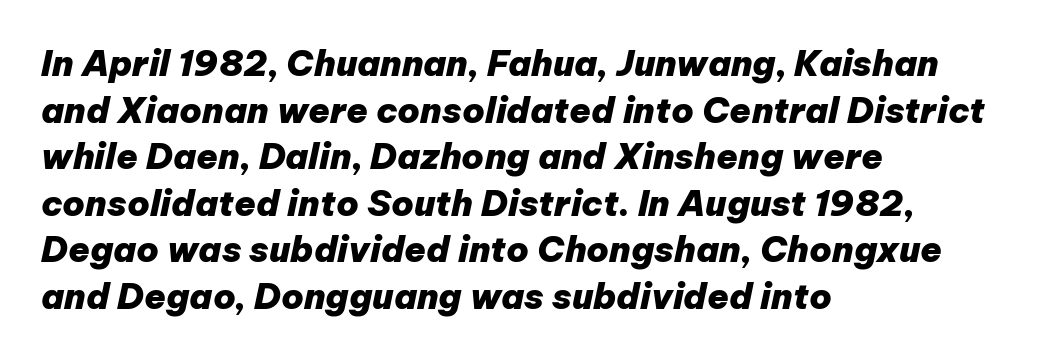
The image shows 35 px heavy type, italic (leaning right); set left-aligned, normal line spacing (1.33x), normal letter spacing, not underlined; low stroke contrast and a medium x-height.
